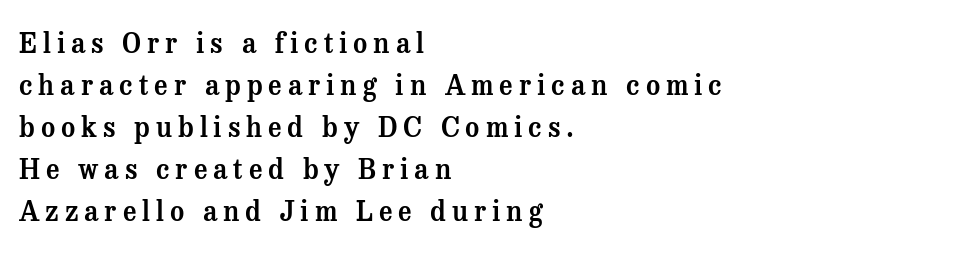
Q: Is the text italic (slanted)? A: No, it is upright.
Q: Is the text underlined? A: No.
Q: How is the paragraph aligned? A: Left-aligned.
Q: Is the spacing between letters normal or unusually wide? A: Unusually wide.
Q: Is the spacing between lines tight, normal or loose? A: Normal.
